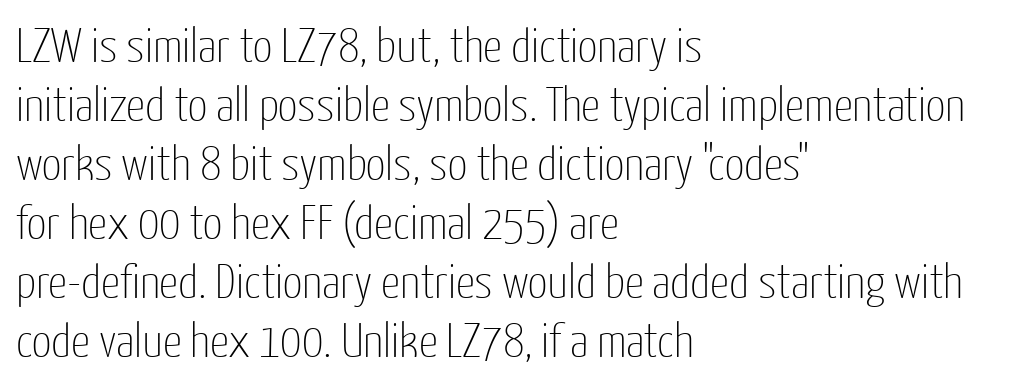
Q: Is the text bold? A: No.
Q: Is the text italic (slanted)? A: No, it is upright.
Q: Is the typeface a serif or a sans-serif typeface? A: Sans-serif.
Q: Is the text underlined? A: No.
Q: How is the paragraph aligned? A: Left-aligned.
Q: Is the spacing between letters normal or unusually wide? A: Normal.
Q: Width (condensed, normal, or wide)? A: Condensed.
Q: Stroke contrast? A: Low.
Q: x-height? A: Medium.
Q: Monospaced? A: No.
